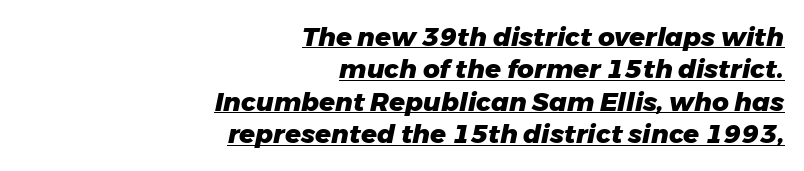
The image shows 26 px bold type, italic (leaning right); set right-aligned, normal line spacing (1.25x), normal letter spacing, underlined.
